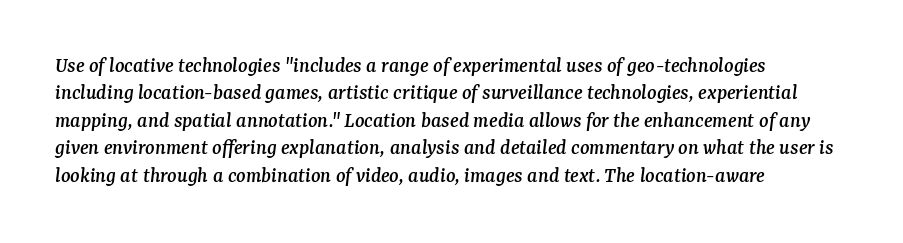
{"italic": "yes", "lean": "right", "slant_degrees": 7, "underline": "no", "align": "left", "line_spacing": "normal", "line_spacing_ratio": 1.25, "letter_spacing": "normal", "letter_spacing_em": 0.0, "glyph_px": 22}
